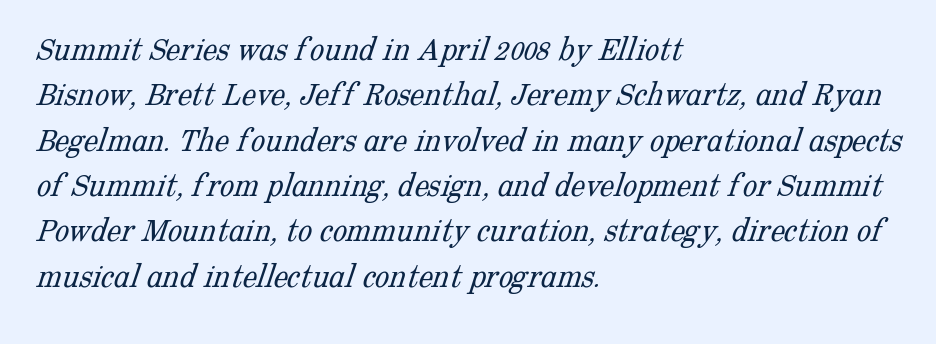
Q: Is the text bold? A: No.
Q: Is the typeface a serif or a sans-serif typeface? A: Serif.
Q: Is the text underlined? A: No.
Q: How is the paragraph aligned? A: Left-aligned.
Q: Is the spacing between letters normal or unusually wide? A: Normal.
Q: Is the spacing between lines tight, normal or loose? A: Normal.
Q: Width (condensed, normal, or wide)? A: Normal.
Q: Stroke contrast? A: Low.
Q: x-height? A: Medium.
Q: Monospaced? A: No.
